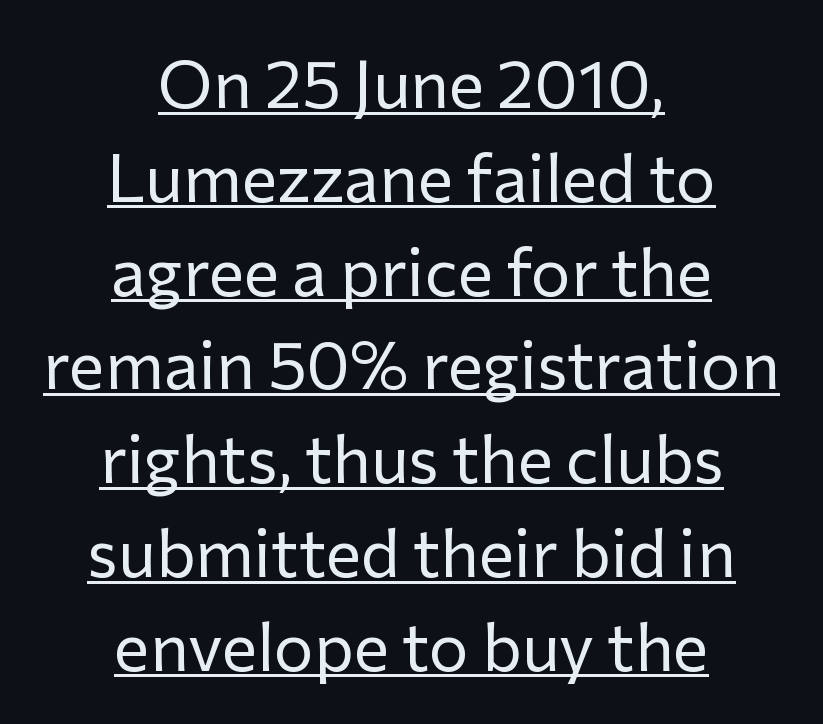
Horizontal alignment here is central, giving a formal, balanced look. Unbolded letterforms with no extra heft. What kind of face is this? One without serifs — a sans. Upright lettering throughout.
